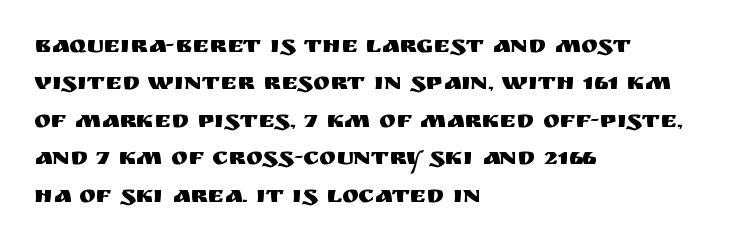
The image shows 25 px text type, upright; set left-aligned, normal line spacing (1.5x), normal letter spacing, not underlined.
